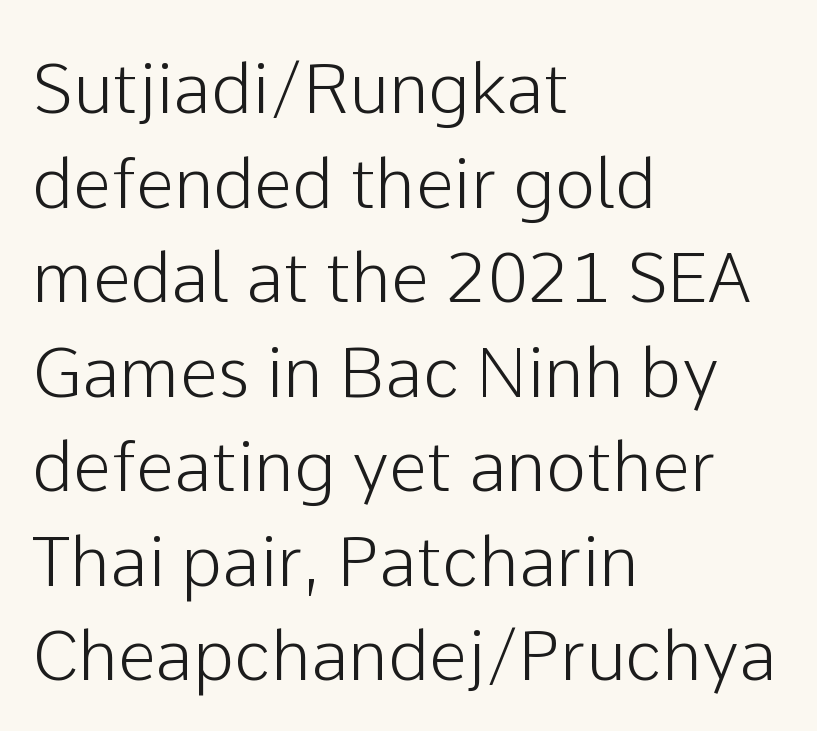
{"serif": "no", "italic": "no", "width": "normal", "stroke_contrast": "low", "x_height": "medium", "monospaced": "no", "underline": "no", "align": "left", "line_spacing": "normal", "line_spacing_ratio": 1.37, "letter_spacing": "normal", "letter_spacing_em": 0.0, "glyph_px": 69}
